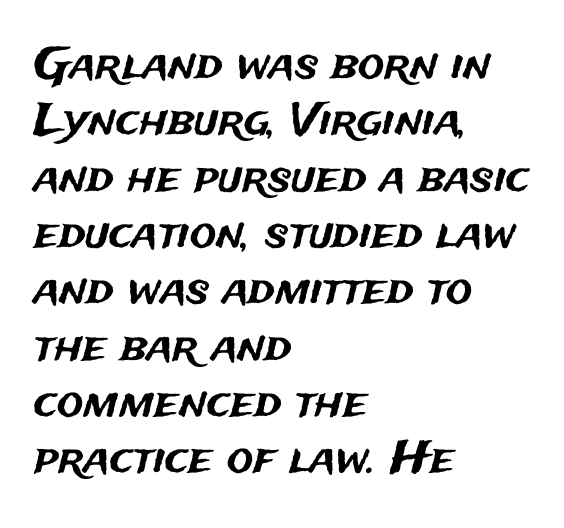
{"serif": "no", "width": "normal", "stroke_contrast": "medium", "x_height": "medium", "monospaced": "no", "underline": "no", "align": "left", "line_spacing": "normal", "line_spacing_ratio": 1.28, "letter_spacing": "normal", "letter_spacing_em": 0.0, "glyph_px": 44}
